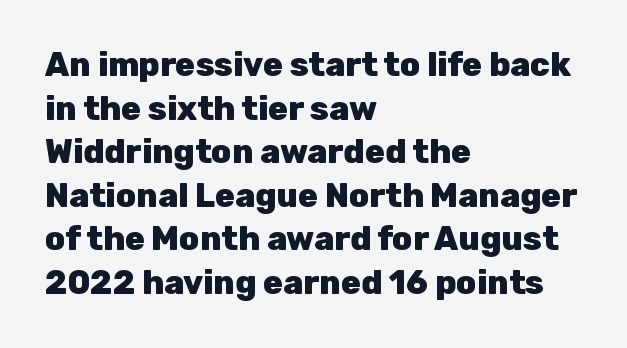
The image shows 33 px heavy sans-serif type, upright; set left-aligned, normal line spacing (1.32x), normal letter spacing, not underlined; low stroke contrast and a medium x-height.
